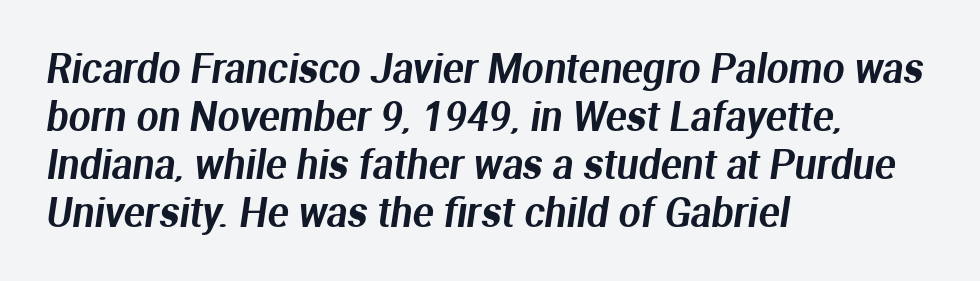
{"serif": "no", "width": "normal", "stroke_contrast": "medium", "x_height": "medium", "monospaced": "no", "underline": "no", "align": "left", "line_spacing_ratio": 1.23, "letter_spacing": "normal", "letter_spacing_em": 0.0, "glyph_px": 39}
